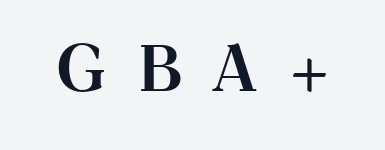
Q: Is the text italic (slanted)? A: No, it is upright.
Q: Is the typeface a serif or a sans-serif typeface? A: Serif.
Q: Is the text underlined? A: No.
Q: Is the spacing between letters normal or unusually wide? A: Unusually wide.
Q: Width (condensed, normal, or wide)? A: Normal.
Q: Stroke contrast? A: Medium.
Q: x-height? A: Medium.
Q: Monospaced? A: No.
